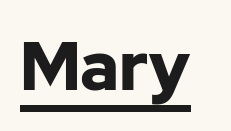
Q: Is the text bold? A: Yes.
Q: Is the text italic (slanted)? A: No, it is upright.
Q: Is the typeface a serif or a sans-serif typeface? A: Sans-serif.
Q: Is the text underlined? A: Yes.
Q: Is the spacing between letters normal or unusually wide? A: Normal.
Q: Width (condensed, normal, or wide)? A: Normal.
Q: Stroke contrast? A: Low.
Q: x-height? A: Medium.
Q: Monospaced? A: No.
